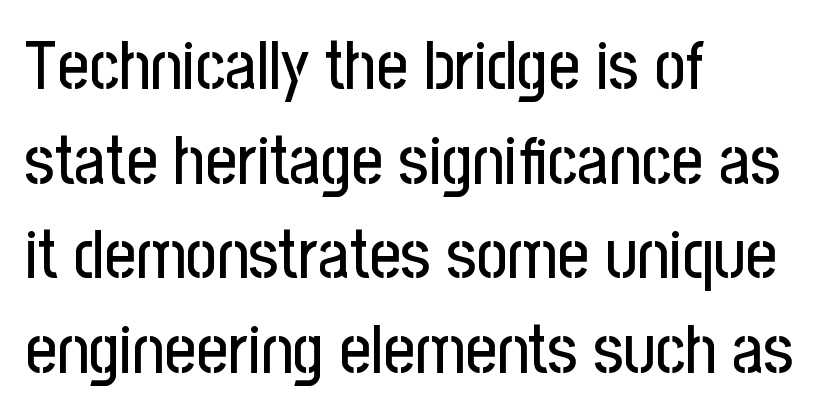
If you measured baseline to baseline, you'd find a middling distance. These lines stack with their left ends in a neat column. Style check: upright. Regarding serifs, this sample does without them.
